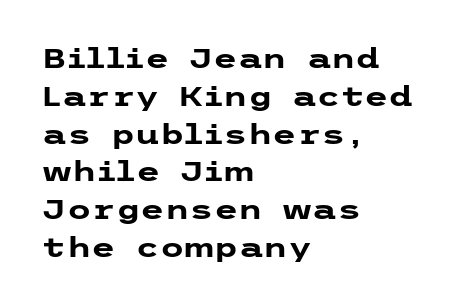
Q: Is the text bold? A: Yes.
Q: Is the text italic (slanted)? A: No, it is upright.
Q: Is the typeface a serif or a sans-serif typeface? A: Sans-serif.
Q: Is the text underlined? A: No.
Q: How is the paragraph aligned? A: Left-aligned.
Q: Is the spacing between letters normal or unusually wide? A: Normal.
Q: Is the spacing between lines tight, normal or loose? A: Normal.
Q: Width (condensed, normal, or wide)? A: Wide.
Q: Stroke contrast? A: Low.
Q: x-height? A: Medium.
